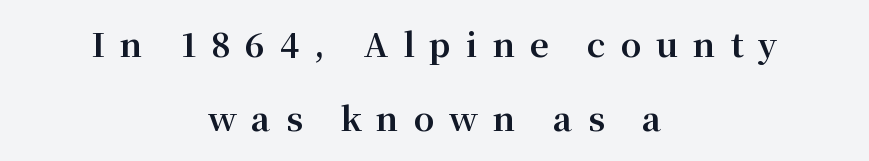
Q: Is the text bold? A: Yes.
Q: Is the text italic (slanted)? A: No, it is upright.
Q: Is the typeface a serif or a sans-serif typeface? A: Serif.
Q: Is the text underlined? A: No.
Q: How is the paragraph aligned? A: Centered.
Q: Is the spacing between letters normal or unusually wide? A: Unusually wide.
Q: Is the spacing between lines tight, normal or loose? A: Loose.
Q: Width (condensed, normal, or wide)? A: Normal.
Q: Stroke contrast? A: Medium.
Q: x-height? A: Medium.
Q: Monospaced? A: No.
